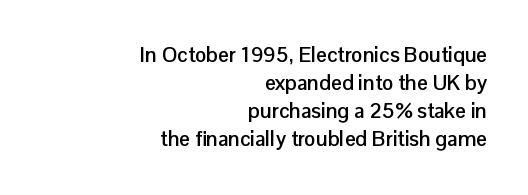
The rendering uses a moderate line-height, typical for paragraphs. Layout note: lines flush right. Tracking value appears to be zero — textbook default spacing. Beneath every word, the page is bare.
